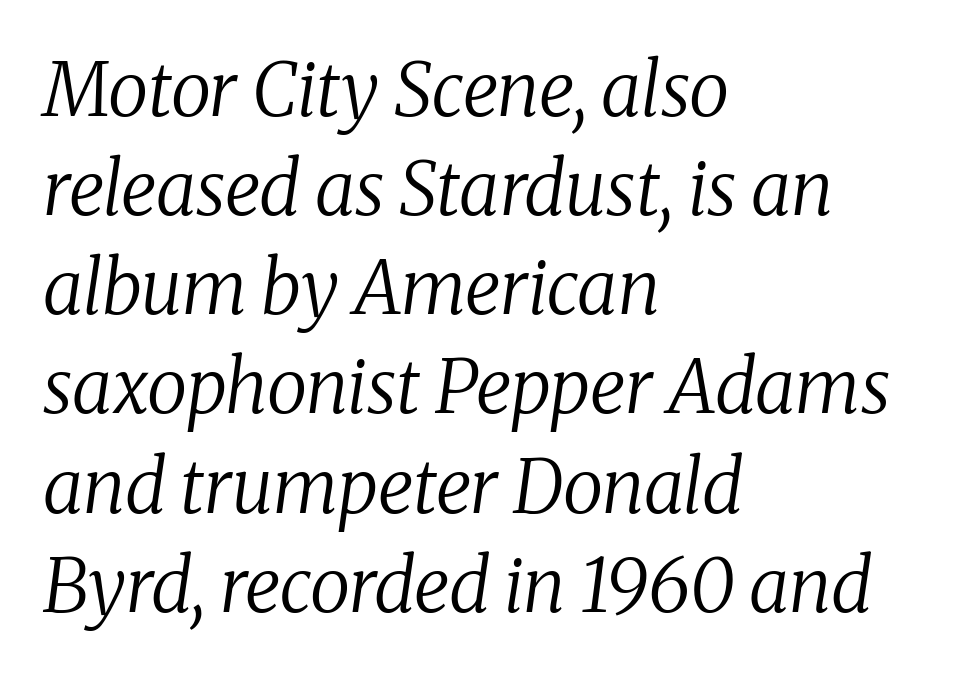
{"serif": "yes", "italic": "yes", "lean": "right", "slant_degrees": 8, "bold": "no", "weight": "regular", "width": "normal", "stroke_contrast": "medium", "x_height": "medium", "monospaced": "no", "underline": "no", "align": "left", "line_spacing": "normal", "line_spacing_ratio": 1.34, "letter_spacing": "normal", "letter_spacing_em": 0.0, "glyph_px": 74}
